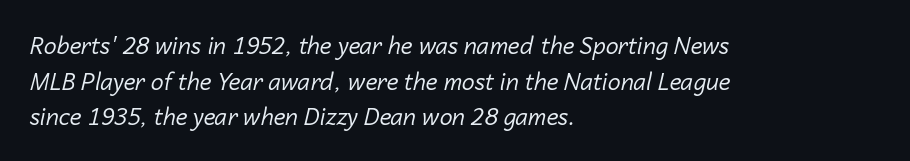
Q: Is the text bold? A: No.
Q: Is the text italic (slanted)? A: Yes, it leans right by about 14 degrees.
Q: Is the text underlined? A: No.
Q: How is the paragraph aligned? A: Left-aligned.
Q: Is the spacing between letters normal or unusually wide? A: Normal.
Q: Is the spacing between lines tight, normal or loose? A: Normal.
